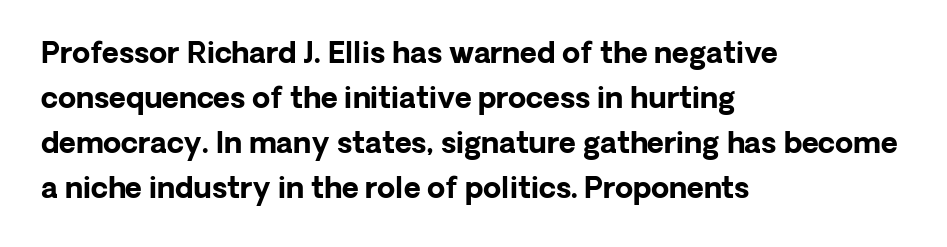
Descenders are the only things crossing below the line. Is the block centered? No — it sits flush against the left margin. Ordinary non-slanted type is in use. The lines sit at an ordinary, default distance from one another. Characters follow at the spacing the type designer built in.
